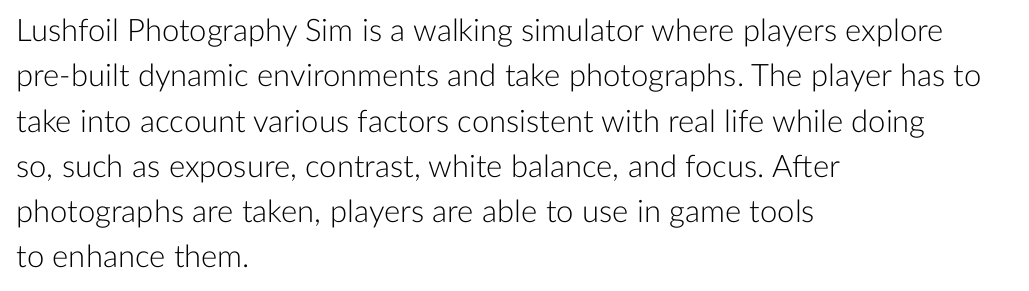
Vertical strokes here are truly vertical. Honestly, the row spacing looks completely unremarkable. What kind of face is this? One without serifs — a sans. The rendering uses natural spacing where letterforms have individual widths. A light-to-regular cut is what we see here.
